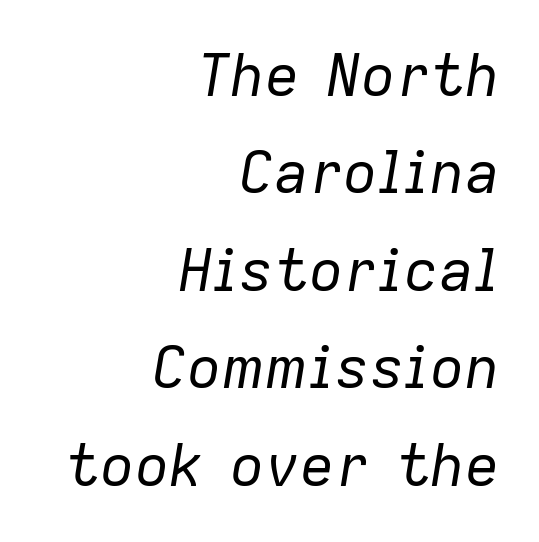
The image shows 58 px regular-weight type, italic (leaning right); set right-aligned, normal line spacing (1.68x), normal letter spacing, not underlined; low stroke contrast and a medium x-height.
